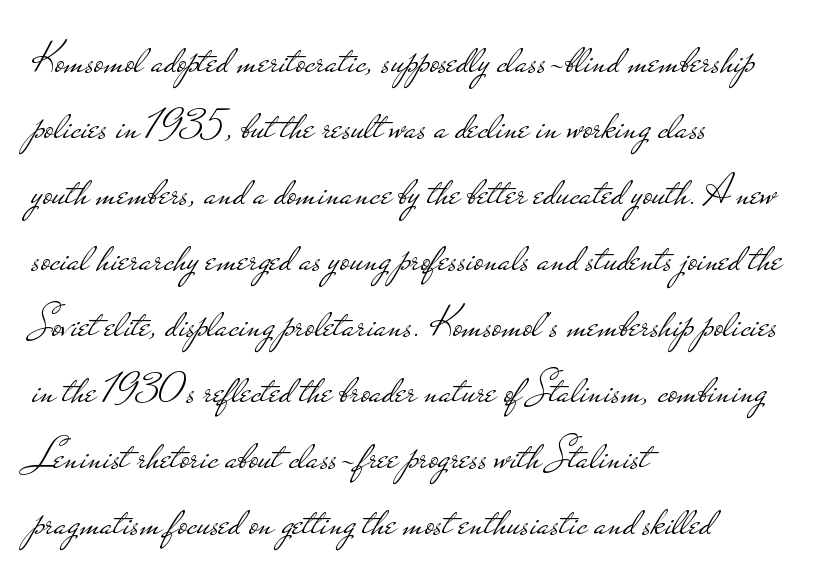
{"serif": "no", "bold": "no", "weight": "light", "width": "wide", "stroke_contrast": "low", "x_height": "small", "monospaced": "no", "underline": "no", "align": "left", "line_spacing": "normal", "line_spacing_ratio": 1.5, "letter_spacing": "normal", "letter_spacing_em": 0.0, "glyph_px": 44}
